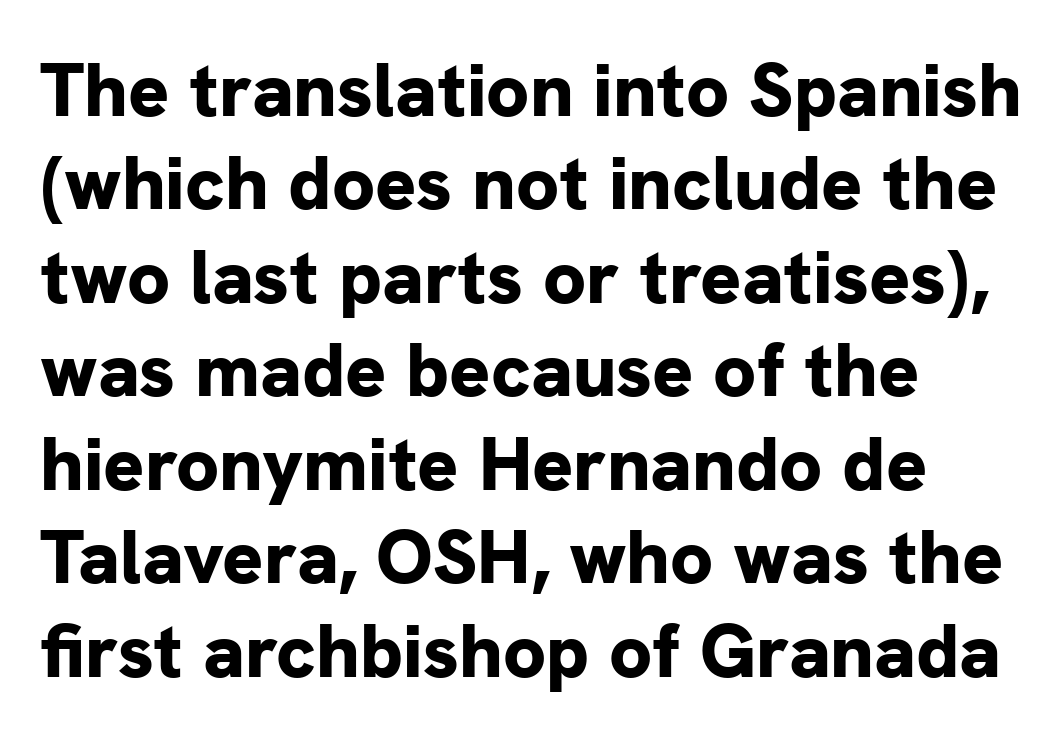
{"serif": "no", "italic": "no", "bold": "yes", "weight": "bold", "width": "normal", "stroke_contrast": "low", "x_height": "medium", "monospaced": "no", "underline": "no", "align": "left", "line_spacing_ratio": 1.23, "letter_spacing": "normal", "letter_spacing_em": 0.0, "glyph_px": 76}
